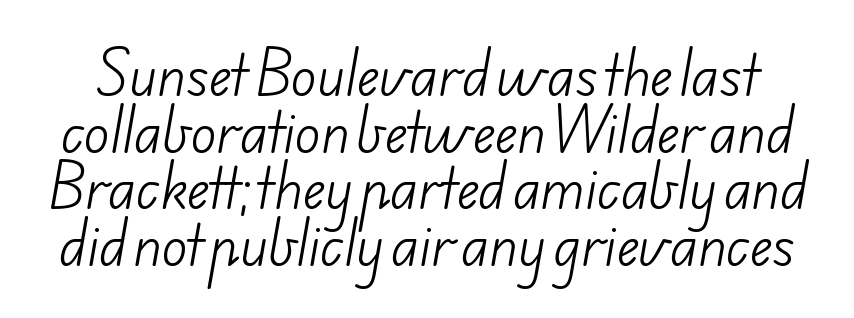
{"serif": "no", "bold": "no", "weight": "light", "width": "normal", "stroke_contrast": "low", "x_height": "small", "monospaced": "no", "underline": "no", "line_spacing": "tight", "line_spacing_ratio": 1.07, "letter_spacing": "normal", "letter_spacing_em": 0.0, "glyph_px": 53}
